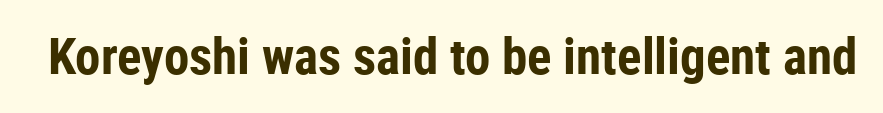
Q: Is the text bold? A: Yes.
Q: Is the text italic (slanted)? A: No, it is upright.
Q: Is the typeface a serif or a sans-serif typeface? A: Sans-serif.
Q: Is the text underlined? A: No.
Q: Is the spacing between letters normal or unusually wide? A: Normal.
Q: Width (condensed, normal, or wide)? A: Condensed.
Q: Stroke contrast? A: Low.
Q: x-height? A: Medium.
Q: Monospaced? A: No.
